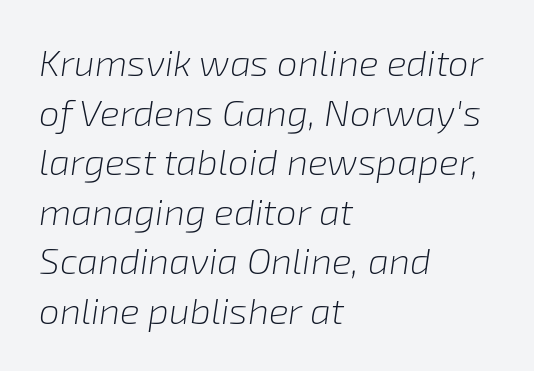
No chunkiness to these letters — they're not bold. Casual observation: everything's shoved over to the left. The horizontal fit of the characters is conventional and even. Rule under the text: the space is simply empty.
